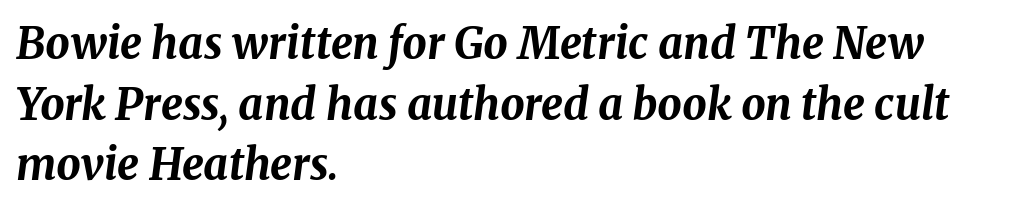
{"italic": "yes", "lean": "right", "slant_degrees": 8, "bold": "yes", "weight": "bold", "width": "normal", "stroke_contrast": "medium", "x_height": "medium", "monospaced": "no", "underline": "no", "align": "left", "line_spacing": "normal", "line_spacing_ratio": 1.41, "letter_spacing": "normal", "letter_spacing_em": 0.0, "glyph_px": 43}
